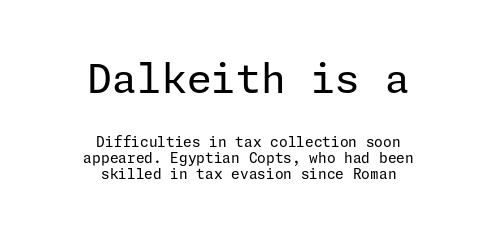
{"serif": "no", "italic": "no", "bold": "no", "weight": "regular", "width": "normal", "stroke_contrast": "low", "x_height": "medium", "underline": "no", "align": "center", "line_spacing": "tight", "line_spacing_ratio": 1.14, "letter_spacing": "normal", "letter_spacing_em": 0.0, "larger_block": "first", "size_ratio": 2.86, "glyph_px": 40}
